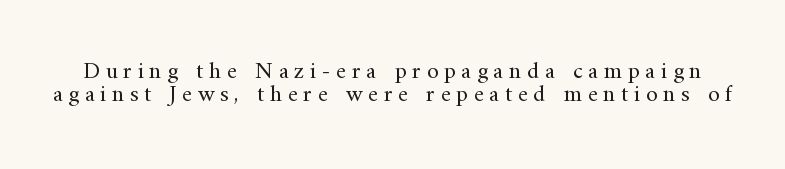
Q: Is the text bold? A: No.
Q: Is the text italic (slanted)? A: No, it is upright.
Q: Is the text underlined? A: No.
Q: Is the spacing between letters normal or unusually wide? A: Unusually wide.
Q: Is the spacing between lines tight, normal or loose? A: Tight.
